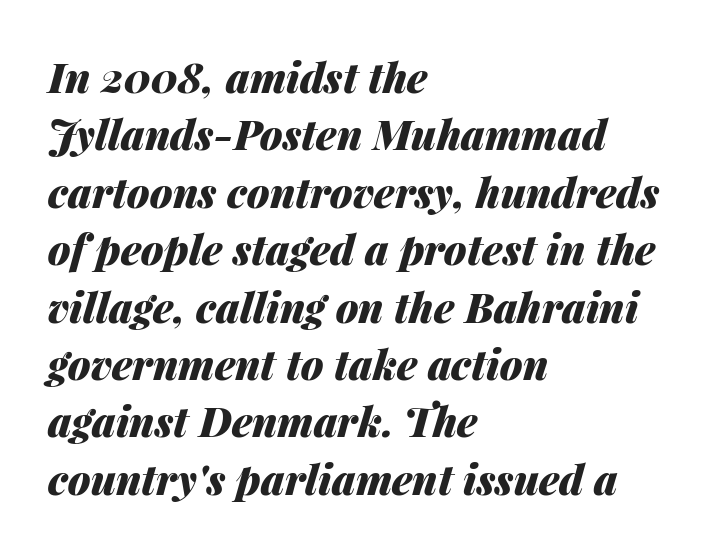
How heavy is the stroke? Heavy — this is a bold. The space between consecutive lines is moderate. Reading down the block, your eye returns to a fixed left position each line. Decoration check: the copy has no underline. Is this a fixed-width face? No — the glyphs have proportional, varying widths. These lines were composed using italics.
